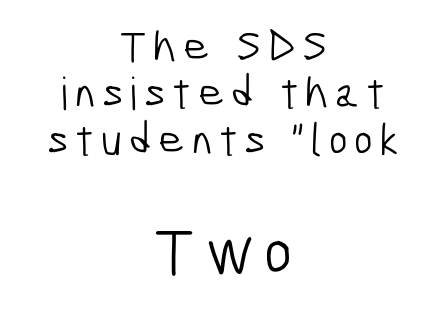
{"serif": "no", "bold": "no", "weight": "light", "width": "condensed", "stroke_contrast": "low", "x_height": "medium", "monospaced": "no", "underline": "no", "align": "center", "line_spacing": "tight", "line_spacing_ratio": 1.03, "larger_block": "second", "size_ratio": 1.51, "glyph_px": 68}
